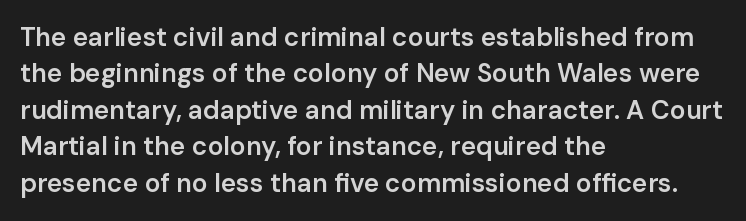
Each glyph is drawn with semibold strokes, heavier than normal yet not fully bold. Each word holds together tightly as a unit, with standard inter-letter gaps. These lines sit exactly where default settings would place them. Every row of glyphs begins at an identical x-position on the left.
